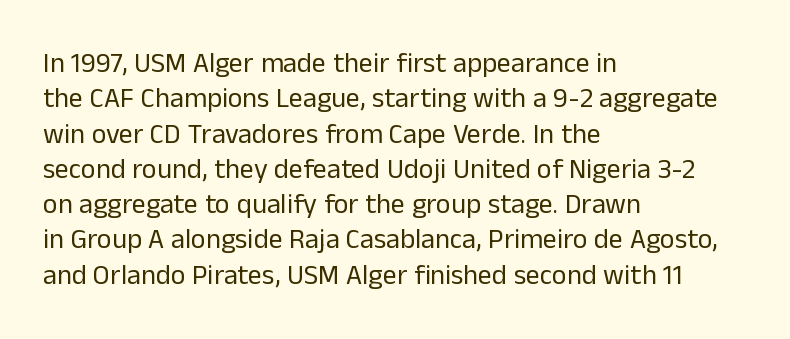
The image shows 28 px regular-weight sans-serif type, upright; set left-aligned, normal line spacing (1.26x), normal letter spacing, not underlined; low stroke contrast and a medium x-height.
